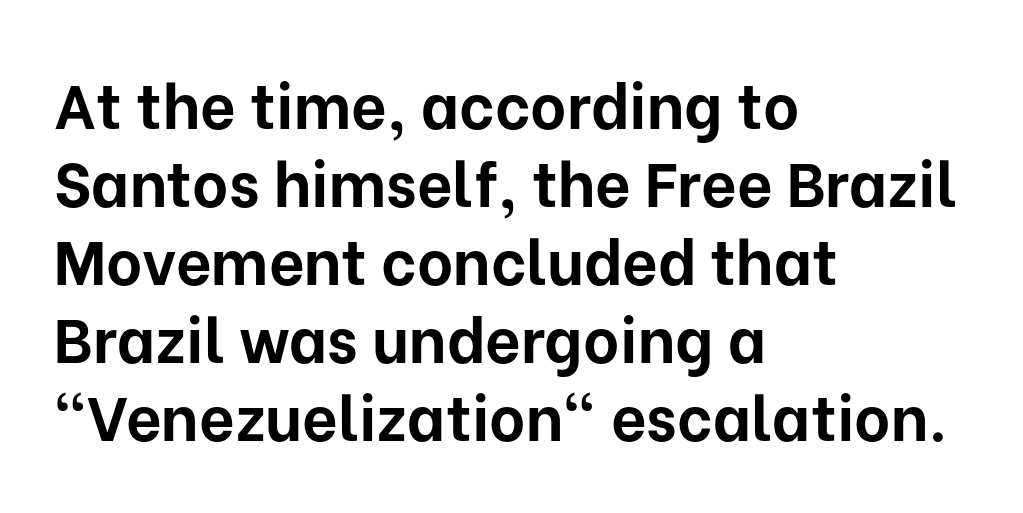
Q: Is the text bold? A: Yes.
Q: Is the text italic (slanted)? A: No, it is upright.
Q: Is the typeface a serif or a sans-serif typeface? A: Sans-serif.
Q: Is the text underlined? A: No.
Q: How is the paragraph aligned? A: Left-aligned.
Q: Is the spacing between letters normal or unusually wide? A: Normal.
Q: Is the spacing between lines tight, normal or loose? A: Normal.
Q: Width (condensed, normal, or wide)? A: Normal.
Q: Stroke contrast? A: Low.
Q: x-height? A: Medium.
Q: Monospaced? A: No.
